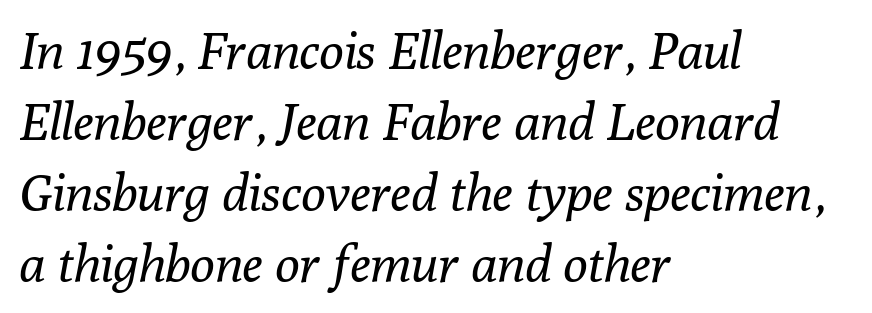
Q: Is the text bold? A: No.
Q: Is the text italic (slanted)? A: Yes, it leans right by about 10 degrees.
Q: Is the typeface a serif or a sans-serif typeface? A: Serif.
Q: Is the text underlined? A: No.
Q: How is the paragraph aligned? A: Left-aligned.
Q: Is the spacing between letters normal or unusually wide? A: Normal.
Q: Is the spacing between lines tight, normal or loose? A: Normal.
Q: Width (condensed, normal, or wide)? A: Normal.
Q: Stroke contrast? A: Low.
Q: x-height? A: Medium.
Q: Monospaced? A: No.
